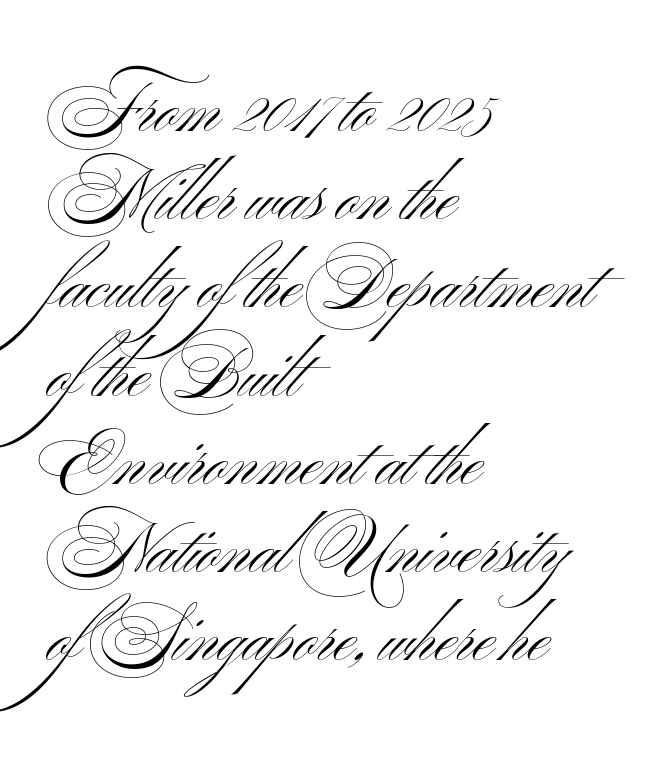
{"serif": "no", "bold": "no", "weight": "light", "width": "wide", "stroke_contrast": "medium", "x_height": "small", "monospaced": "no", "underline": "no", "align": "left", "line_spacing": "normal", "line_spacing_ratio": 1.26, "letter_spacing": "normal", "letter_spacing_em": 0.0, "glyph_px": 70}
